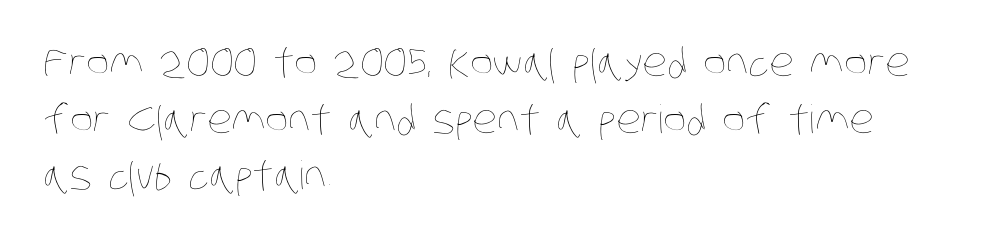
The image shows 39 px thin, condensed type; set left-aligned, normal line spacing (1.45x), normal letter spacing, not underlined; low stroke contrast and a large x-height.
